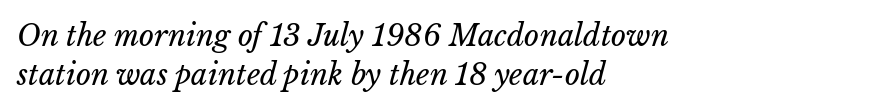
The image shows 29 px regular-weight type, italic (leaning right); set left-aligned, normal line spacing (1.33x), normal letter spacing, not underlined; low stroke contrast and a medium x-height.
